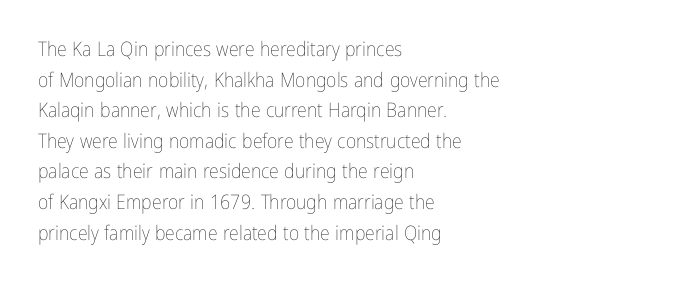
Q: Is the text bold? A: No.
Q: Is the text italic (slanted)? A: No, it is upright.
Q: Is the text underlined? A: No.
Q: How is the paragraph aligned? A: Left-aligned.
Q: Is the spacing between letters normal or unusually wide? A: Normal.
Q: Is the spacing between lines tight, normal or loose? A: Normal.
